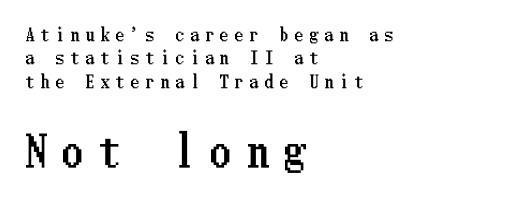
{"italic": "no", "width": "condensed", "stroke_contrast": "low", "x_height": "medium", "underline": "no", "align": "left", "line_spacing": "normal", "line_spacing_ratio": 1.38, "letter_spacing": "wide", "letter_spacing_em": 0.38, "larger_block": "second", "size_ratio": 2.47, "glyph_px": 42}
